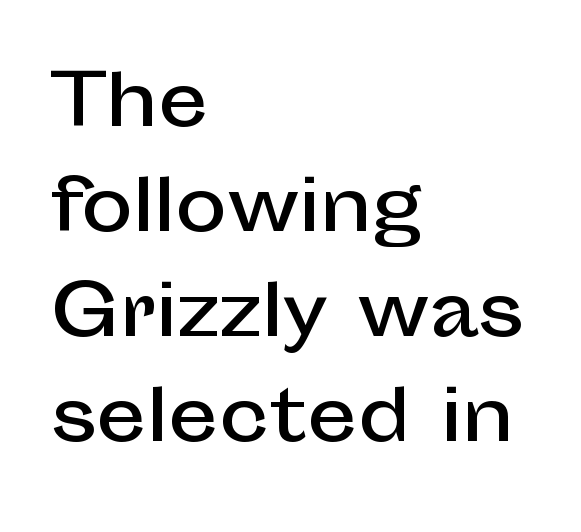
{"serif": "no", "italic": "no", "width": "normal", "stroke_contrast": "low", "x_height": "medium", "monospaced": "no", "underline": "no", "align": "left", "line_spacing": "normal", "line_spacing_ratio": 1.5, "letter_spacing": "normal", "letter_spacing_em": 0.0, "glyph_px": 70}
